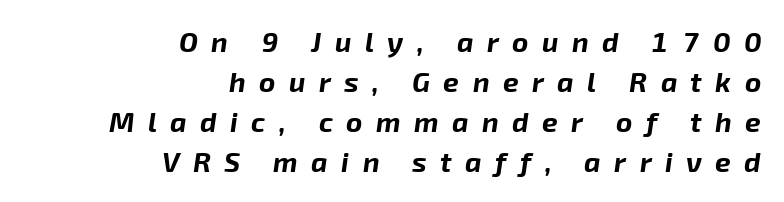
The lines in this sample share a right terminus and differ only in where they begin. Just letters on the line, the space beneath them empty. The face used here is rendered with a markedly widened letterfit. In terms of weight, the rendering is a true, heavy bold.
